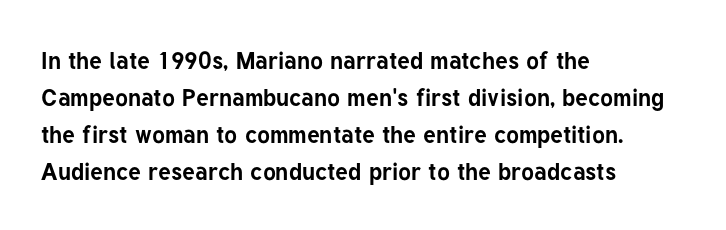
Q: Is the text bold? A: Yes.
Q: Is the text italic (slanted)? A: No, it is upright.
Q: Is the text underlined? A: No.
Q: How is the paragraph aligned? A: Left-aligned.
Q: Is the spacing between letters normal or unusually wide? A: Normal.
Q: Is the spacing between lines tight, normal or loose? A: Normal.
